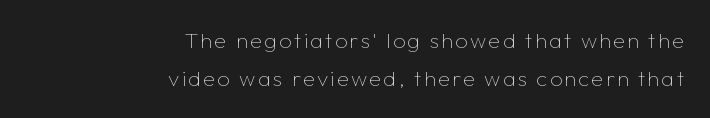
{"italic": "no", "bold": "no", "underline": "no", "align": "right", "line_spacing_ratio": 1.71, "glyph_px": 22}
